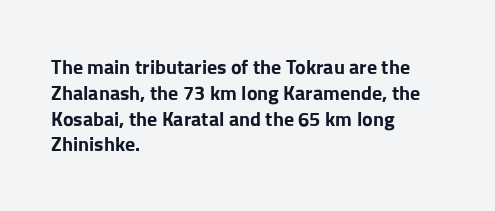
Q: Is the text bold? A: Yes.
Q: Is the text italic (slanted)? A: No, it is upright.
Q: Is the text underlined? A: No.
Q: How is the paragraph aligned? A: Left-aligned.
Q: Is the spacing between letters normal or unusually wide? A: Normal.
Q: Is the spacing between lines tight, normal or loose? A: Normal.
